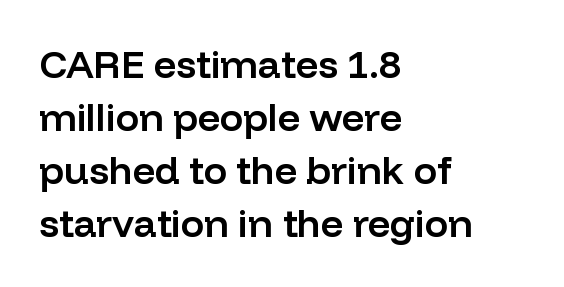
{"serif": "no", "italic": "no", "bold": "semi", "weight": "semibold", "width": "normal", "stroke_contrast": "low", "x_height": "medium", "monospaced": "no", "underline": "no", "align": "left", "line_spacing": "normal", "line_spacing_ratio": 1.36, "letter_spacing": "normal", "letter_spacing_em": 0.0, "glyph_px": 39}
